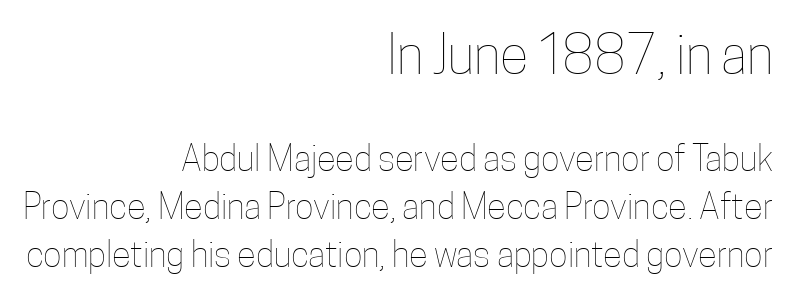
Q: Is the text bold? A: No.
Q: Is the text italic (slanted)? A: No, it is upright.
Q: Is the text underlined? A: No.
Q: How is the paragraph aligned? A: Right-aligned.
Q: Is the spacing between letters normal or unusually wide? A: Normal.
Q: Is the spacing between lines tight, normal or loose? A: Normal.
Q: Which block of text is set in a larger size, the first (top) or the second (bottom)? A: The first (top) one.
Q: Width (condensed, normal, or wide)? A: Condensed.
Q: Stroke contrast? A: Low.
Q: x-height? A: Medium.
Q: Monospaced? A: No.
